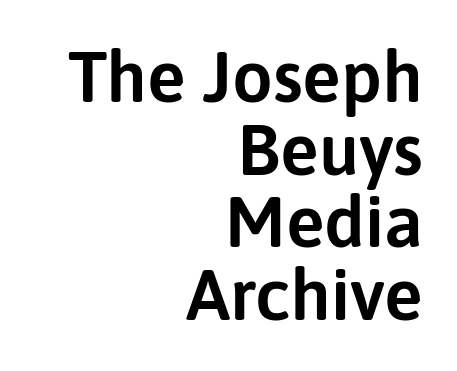
{"serif": "no", "italic": "no", "width": "normal", "stroke_contrast": "low", "x_height": "medium", "monospaced": "no", "underline": "no", "align": "right", "line_spacing": "tight", "line_spacing_ratio": 1.01, "letter_spacing": "normal", "letter_spacing_em": 0.0, "glyph_px": 72}
